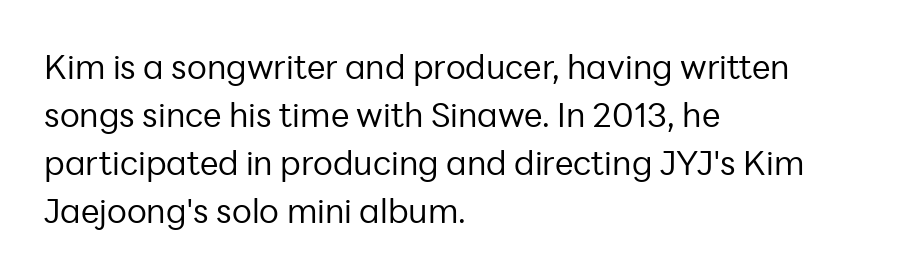
{"serif": "no", "italic": "no", "bold": "no", "weight": "regular", "width": "normal", "stroke_contrast": "low", "x_height": "medium", "monospaced": "no", "underline": "no", "align": "left", "line_spacing": "normal", "line_spacing_ratio": 1.45, "letter_spacing": "normal", "letter_spacing_em": 0.0, "glyph_px": 33}
